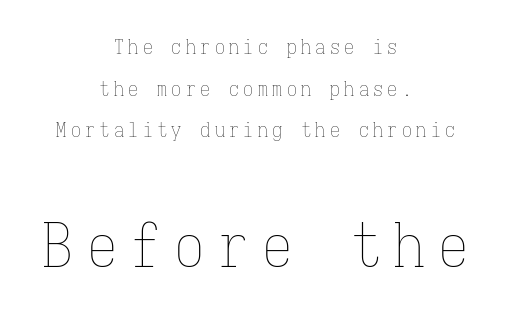
The image shows 61 px thin, condensed type, upright, monospaced; set centered, loose line spacing (2.08x), unusually wide letter spacing (+0.22 em), not underlined; the second (bottom) block is 3.05x larger; low stroke contrast and a medium x-height.
